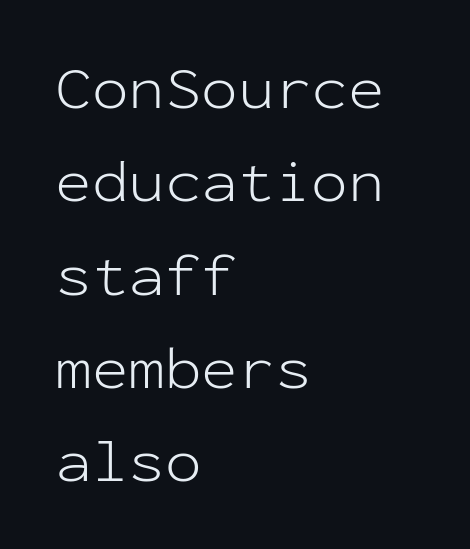
The image shows 61 px light sans-serif type, upright, monospaced; set left-aligned, normal line spacing (1.53x), normal letter spacing, not underlined; low stroke contrast and a medium x-height.
